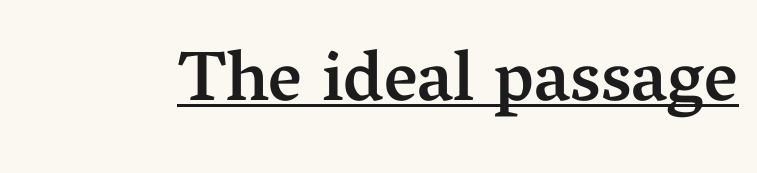
{"serif": "yes", "italic": "no", "bold": "semi", "weight": "semibold", "width": "normal", "stroke_contrast": "medium", "x_height": "medium", "monospaced": "no", "underline": "yes", "letter_spacing": "normal", "letter_spacing_em": 0.0, "glyph_px": 71}
